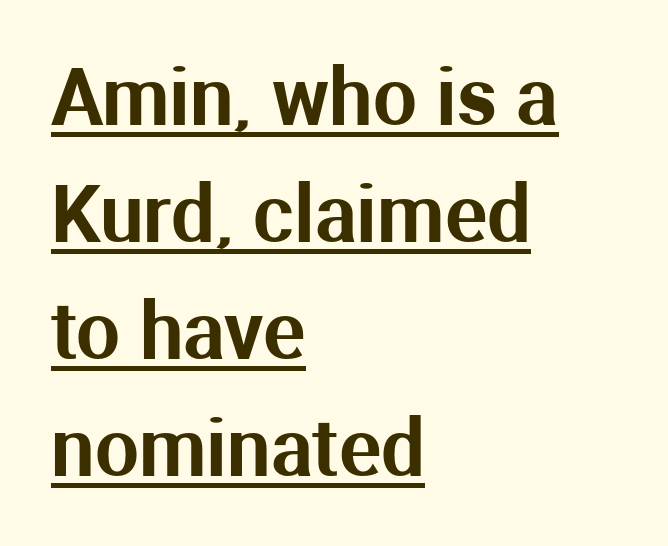
Q: Is the text italic (slanted)? A: No, it is upright.
Q: Is the typeface a serif or a sans-serif typeface? A: Sans-serif.
Q: Is the text underlined? A: Yes.
Q: How is the paragraph aligned? A: Left-aligned.
Q: Is the spacing between letters normal or unusually wide? A: Normal.
Q: Is the spacing between lines tight, normal or loose? A: Normal.
Q: Width (condensed, normal, or wide)? A: Normal.
Q: Stroke contrast? A: Medium.
Q: x-height? A: Medium.
Q: Monospaced? A: No.
